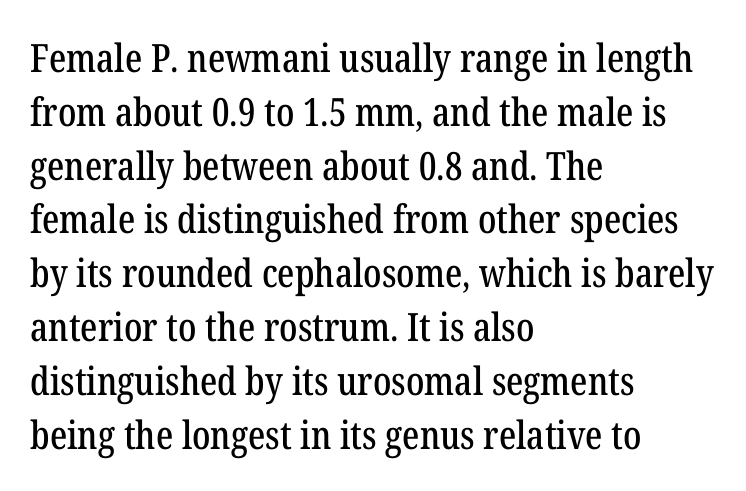
{"serif": "yes", "italic": "no", "width": "condensed", "stroke_contrast": "low", "x_height": "medium", "monospaced": "no", "underline": "no", "align": "left", "line_spacing": "normal", "line_spacing_ratio": 1.38, "letter_spacing": "normal", "letter_spacing_em": 0.0, "glyph_px": 39}
